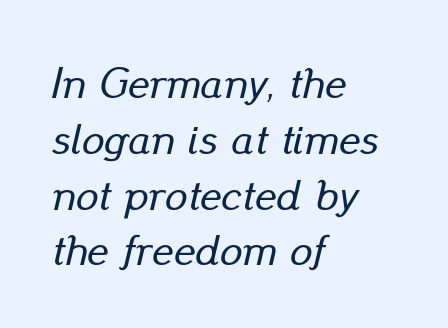
Q: Is the text italic (slanted)? A: Yes, it leans right by about 13 degrees.
Q: Is the text underlined? A: No.
Q: How is the paragraph aligned? A: Left-aligned.
Q: Is the spacing between letters normal or unusually wide? A: Normal.
Q: Width (condensed, normal, or wide)? A: Normal.
Q: Stroke contrast? A: Low.
Q: x-height? A: Small.
Q: Monospaced? A: No.
